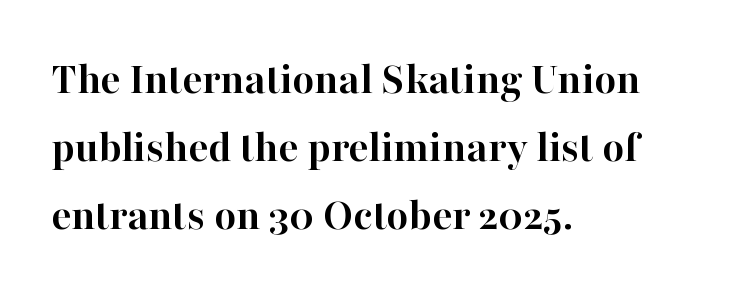
{"serif": "yes", "italic": "no", "bold": "yes", "weight": "semibold", "width": "normal", "stroke_contrast": "high", "x_height": "medium", "monospaced": "no", "underline": "no", "align": "left", "line_spacing": "normal", "line_spacing_ratio": 1.45, "letter_spacing": "normal", "letter_spacing_em": 0.0, "glyph_px": 47}
